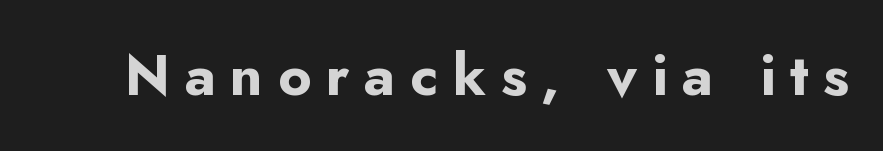
The image shows 57 px bold sans-serif type, upright; set unusually wide letter spacing (+0.26 em), not underlined; low stroke contrast and a small x-height.
